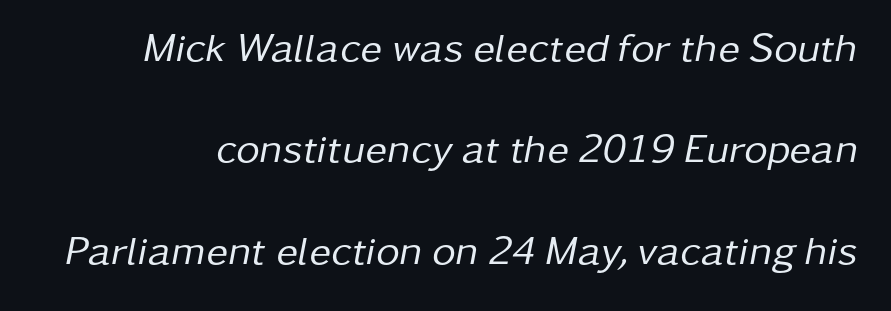
Note the varied advance widths — an 'i' is clearly narrower than an 'm'. Designer's note — italics engaged. Honestly, the letter spacing is just normal — you wouldn't notice it. Ink coverage per letter is moderate at most.
